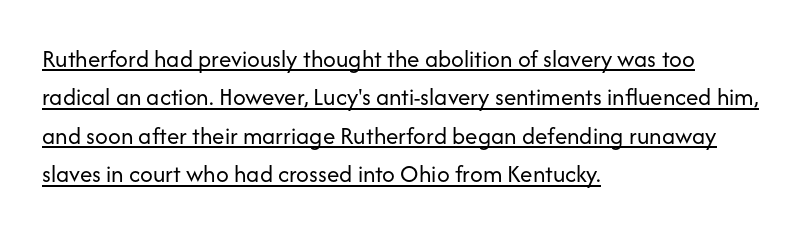
Q: Is the text bold? A: No.
Q: Is the text italic (slanted)? A: No, it is upright.
Q: Is the text underlined? A: Yes.
Q: How is the paragraph aligned? A: Left-aligned.
Q: Is the spacing between letters normal or unusually wide? A: Normal.
Q: Is the spacing between lines tight, normal or loose? A: Normal.
